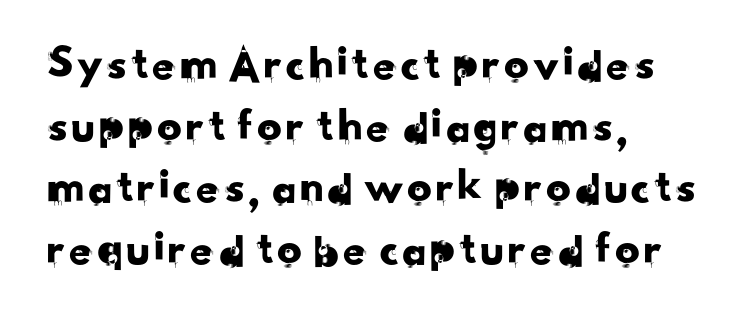
The image shows 49 px sans-serif type; set left-aligned, normal line spacing (1.26x), normal letter spacing, not underlined; low stroke contrast and a small x-height.
